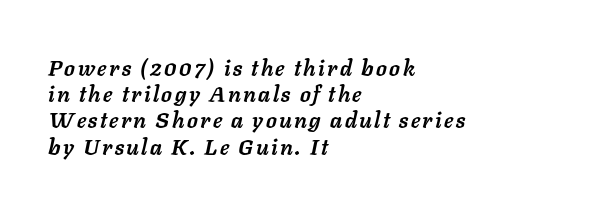
{"italic": "yes", "lean": "right", "slant_degrees": 11, "bold": "yes", "underline": "no", "align": "left", "line_spacing_ratio": 1.19, "glyph_px": 22}
